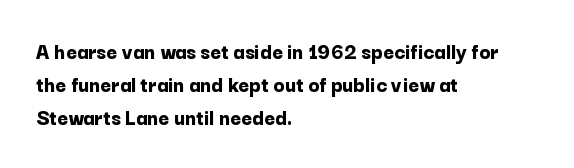
The gaps between neighbouring characters are ordinary and unremarkable. A dark, heavy texture on the line: the type is bold. Leftover space on each line is placed entirely after the last word. Reading down the column, the eye jumps a familiar distance to each next line. This is the regular roman posture of the typeface.
